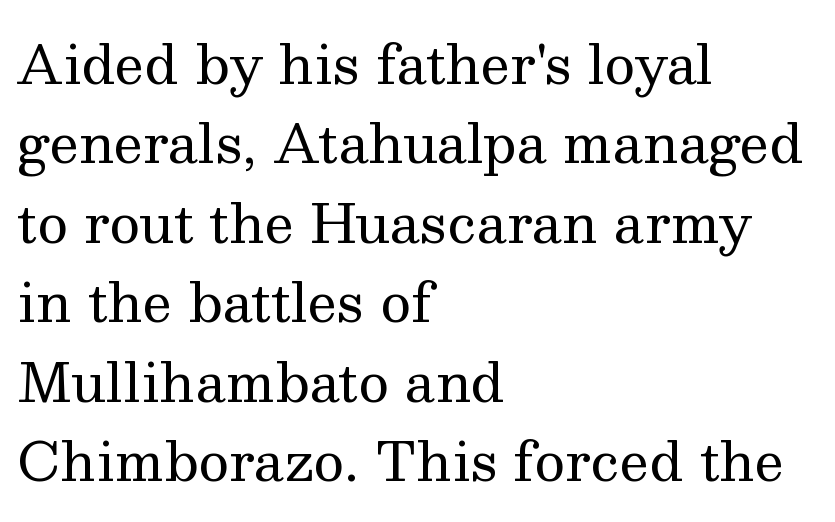
{"serif": "yes", "italic": "no", "bold": "no", "weight": "regular", "width": "normal", "stroke_contrast": "medium", "x_height": "medium", "monospaced": "no", "underline": "no", "align": "left", "line_spacing": "normal", "line_spacing_ratio": 1.5, "letter_spacing": "normal", "letter_spacing_em": 0.0, "glyph_px": 53}
